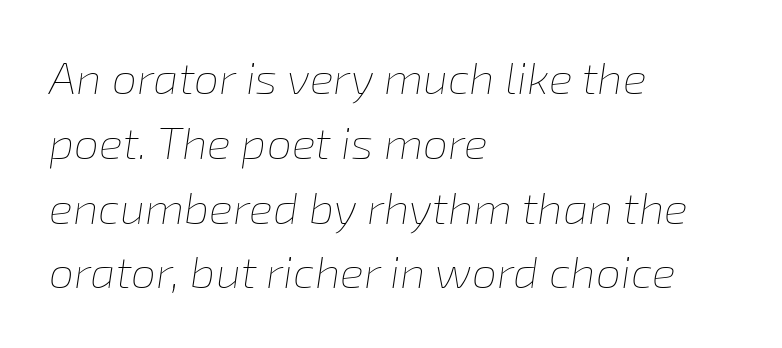
Style check: oblique. The lines are quadded left. Weight: in the light-to-regular range. The passage shown has conventional tracking throughout.
